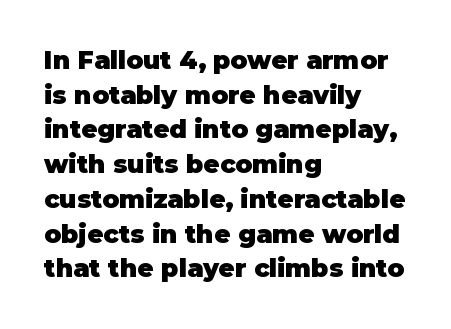
The image shows 25 px bold type, upright; set left-aligned, normal line spacing (1.39x), normal letter spacing, not underlined.
